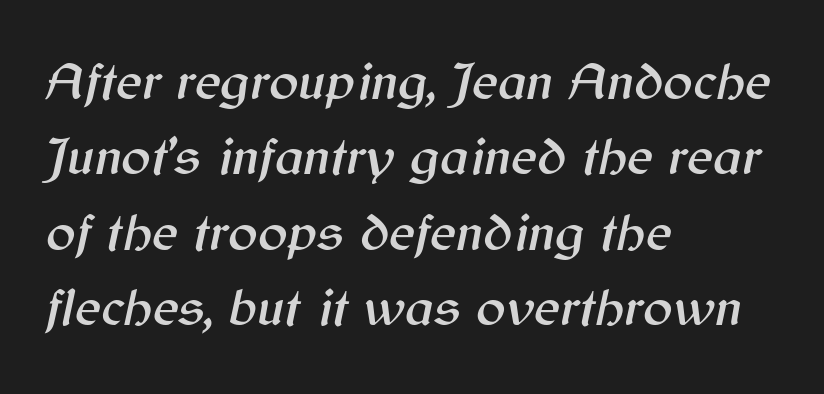
The image shows 55 px text type, italic (leaning right); set left-aligned, normal line spacing (1.37x), normal letter spacing, not underlined; medium stroke contrast and a medium x-height.
